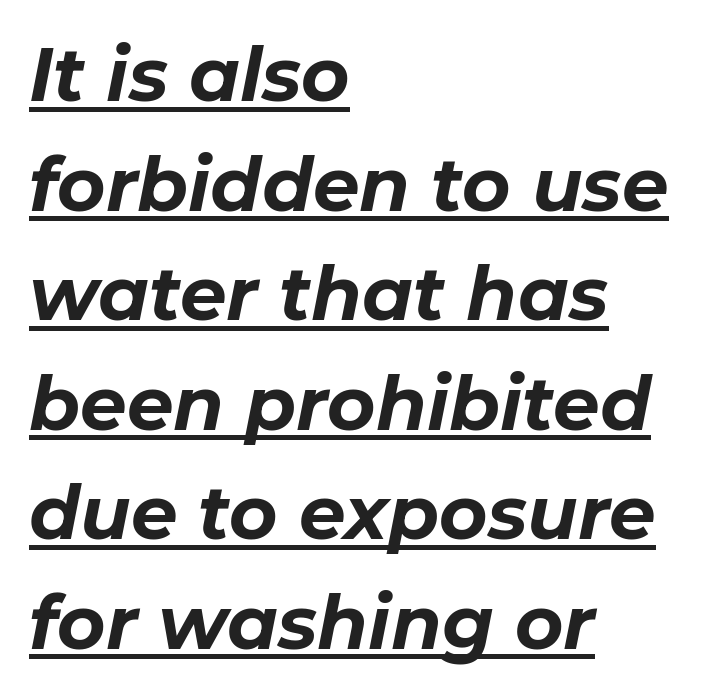
Q: Is the text bold? A: Yes.
Q: Is the text italic (slanted)? A: Yes, it leans right by about 11 degrees.
Q: Is the text underlined? A: Yes.
Q: How is the paragraph aligned? A: Left-aligned.
Q: Is the spacing between letters normal or unusually wide? A: Normal.
Q: Is the spacing between lines tight, normal or loose? A: Normal.
Q: Width (condensed, normal, or wide)? A: Normal.
Q: Stroke contrast? A: Low.
Q: x-height? A: Medium.
Q: Monospaced? A: No.
